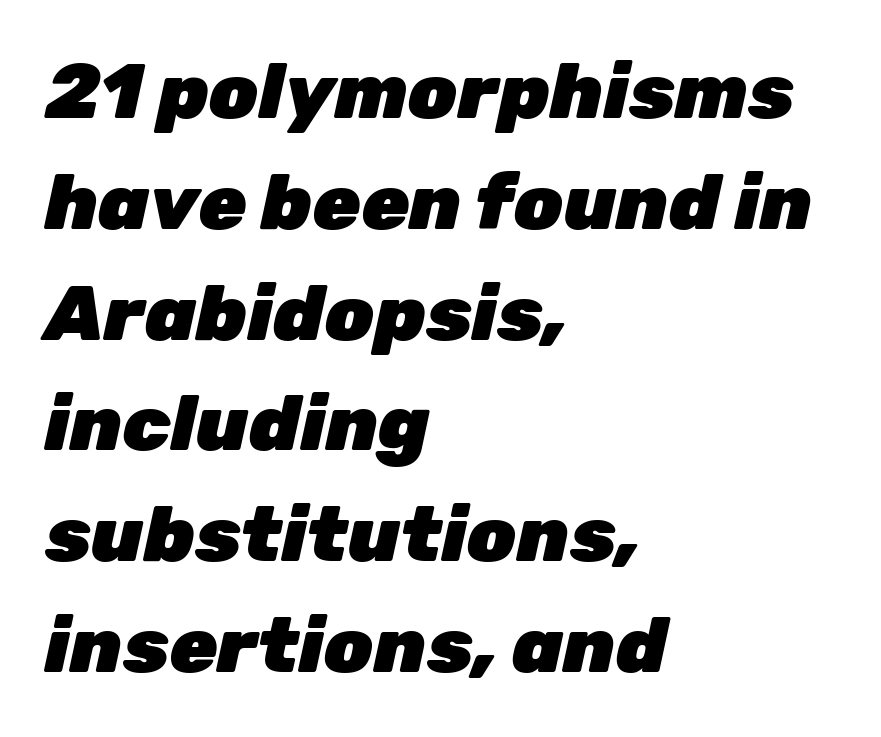
{"italic": "yes", "lean": "right", "slant_degrees": 12, "bold": "yes", "weight": "heavy", "width": "normal", "stroke_contrast": "low", "x_height": "medium", "monospaced": "no", "underline": "no", "align": "left", "line_spacing": "normal", "line_spacing_ratio": 1.42, "letter_spacing": "normal", "letter_spacing_em": 0.0, "glyph_px": 78}
